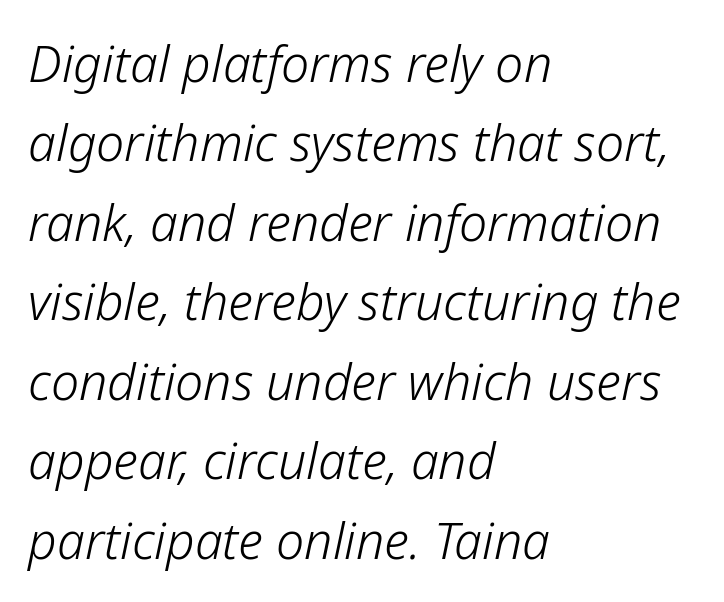
Q: Is the text bold? A: No.
Q: Is the text italic (slanted)? A: Yes, it leans right by about 12 degrees.
Q: Is the text underlined? A: No.
Q: How is the paragraph aligned? A: Left-aligned.
Q: Is the spacing between letters normal or unusually wide? A: Normal.
Q: Is the spacing between lines tight, normal or loose? A: Normal.
Q: Width (condensed, normal, or wide)? A: Normal.
Q: Stroke contrast? A: Low.
Q: x-height? A: Medium.
Q: Monospaced? A: No.
